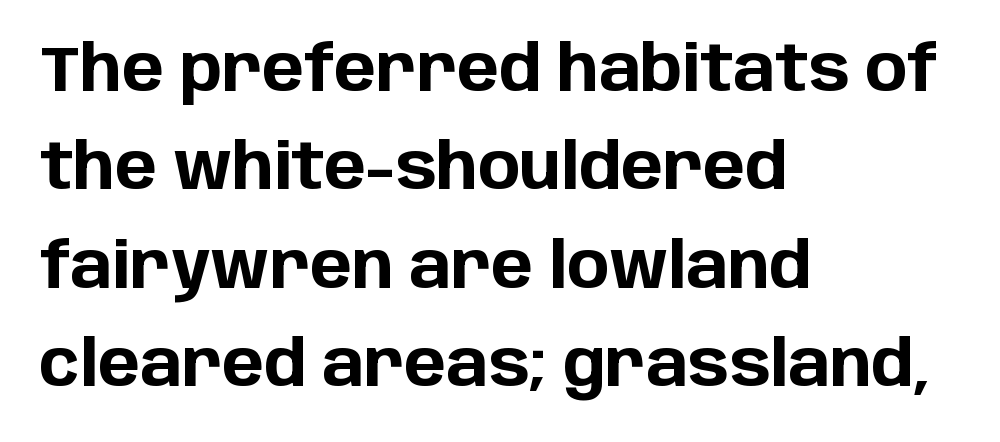
Q: Is the text bold? A: Yes.
Q: Is the text italic (slanted)? A: No, it is upright.
Q: Is the typeface a serif or a sans-serif typeface? A: Sans-serif.
Q: Is the text underlined? A: No.
Q: How is the paragraph aligned? A: Left-aligned.
Q: Is the spacing between letters normal or unusually wide? A: Normal.
Q: Is the spacing between lines tight, normal or loose? A: Normal.
Q: Width (condensed, normal, or wide)? A: Normal.
Q: Stroke contrast? A: Low.
Q: x-height? A: Large.
Q: Monospaced? A: No.
